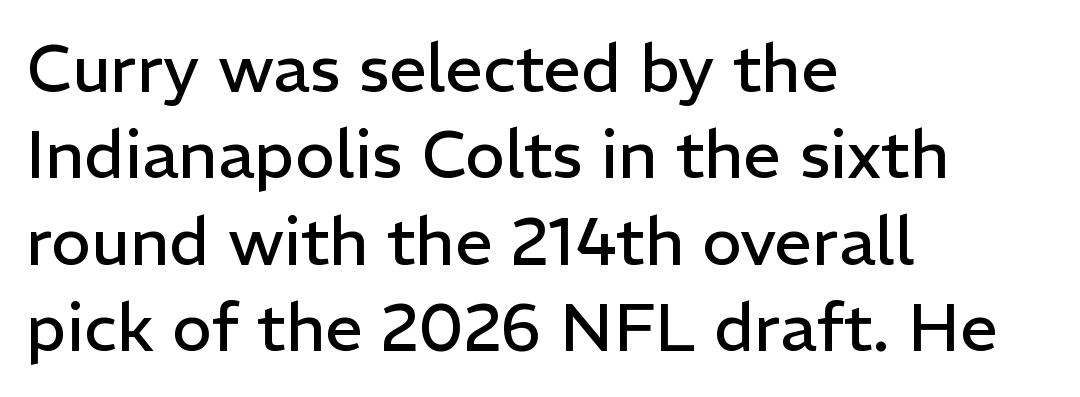
Regarding leading, the lines here are spaced in the standard way. Looks like regular typesetting: each glyph gets only the width it needs. I'd call this a sans setting — the letters go barefoot. The type sits square on the baseline with zero lean. In CSS terms this would be text-align: left.
